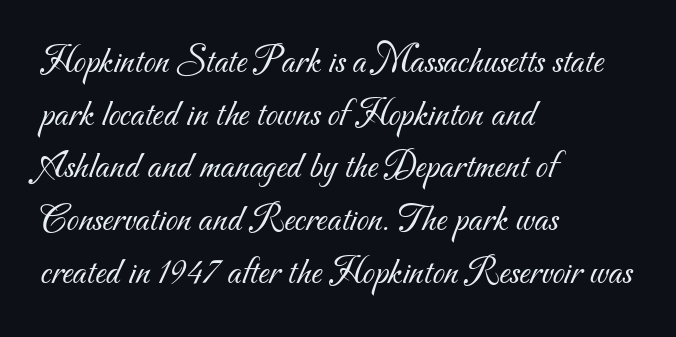
Q: Is the text bold? A: No.
Q: Is the typeface a serif or a sans-serif typeface? A: Sans-serif.
Q: Is the text underlined? A: No.
Q: How is the paragraph aligned? A: Left-aligned.
Q: Is the spacing between letters normal or unusually wide? A: Normal.
Q: Is the spacing between lines tight, normal or loose? A: Normal.
Q: Width (condensed, normal, or wide)? A: Normal.
Q: Stroke contrast? A: Medium.
Q: x-height? A: Small.
Q: Monospaced? A: No.
